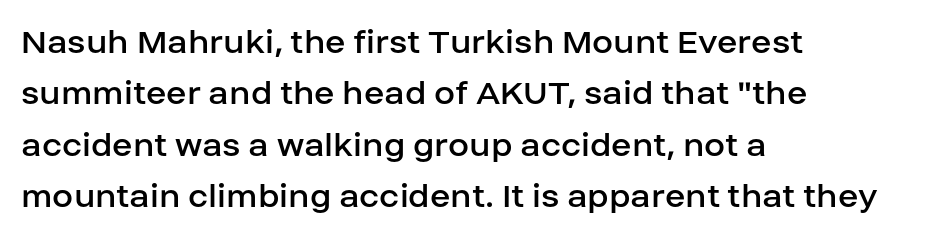
The image shows 38 px regular-weight sans-serif type, upright; set left-aligned, normal line spacing (1.35x), normal letter spacing, not underlined; low stroke contrast and a large x-height.
